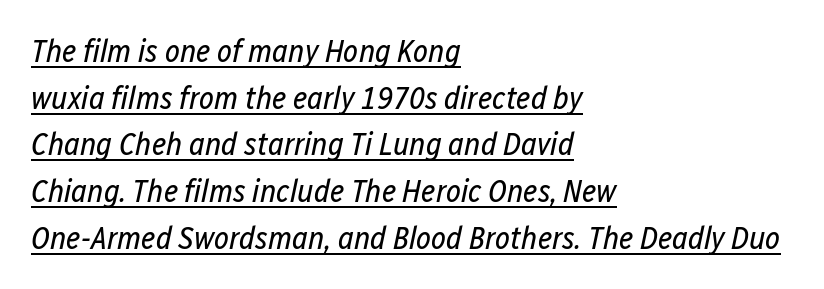
The image shows 32 px regular-weight, condensed type, italic (leaning right); set left-aligned, normal line spacing (1.46x), normal letter spacing, underlined; low stroke contrast and a medium x-height.
